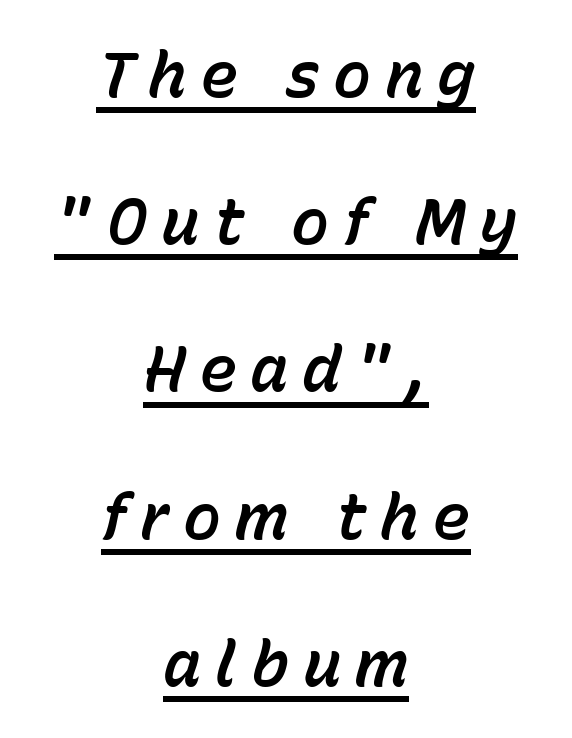
The image shows 64 px text type, italic (leaning right); set centered, loose line spacing (2.3x), unusually wide letter spacing (+0.21 em), underlined; low stroke contrast and a medium x-height.
